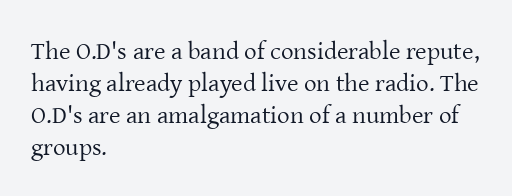
Q: Is the text bold? A: No.
Q: Is the text italic (slanted)? A: No, it is upright.
Q: Is the text underlined? A: No.
Q: How is the paragraph aligned? A: Left-aligned.
Q: Is the spacing between letters normal or unusually wide? A: Normal.
Q: Is the spacing between lines tight, normal or loose? A: Normal.
